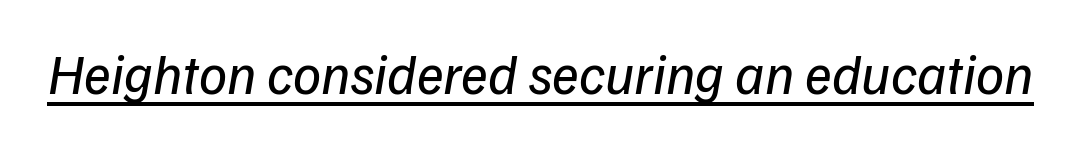
The image shows 56 px regular-weight type, italic (leaning right); set normal letter spacing, underlined; low stroke contrast and a medium x-height.
